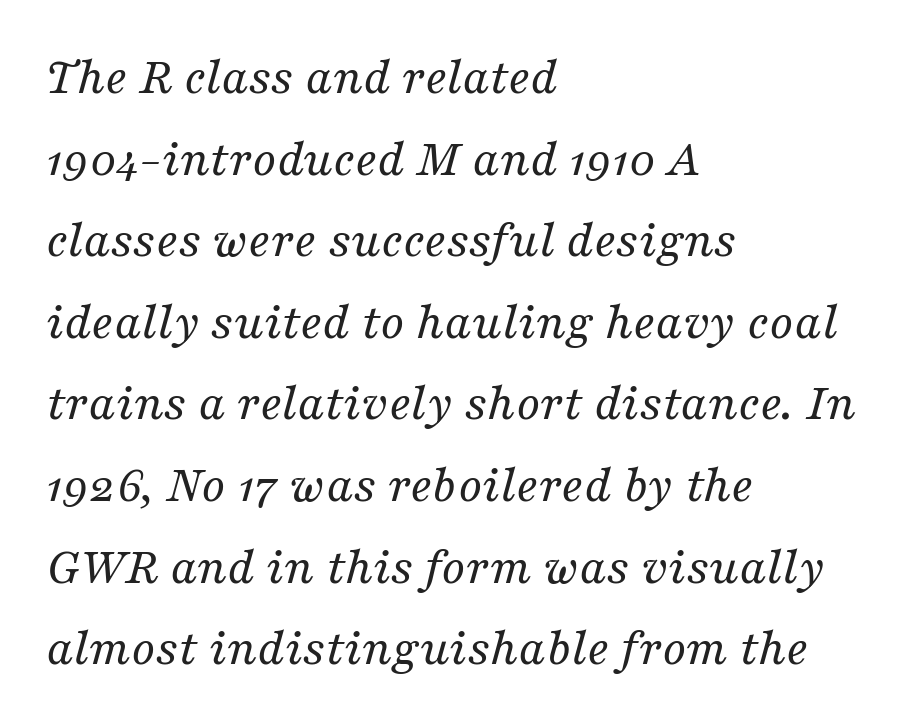
The image shows 53 px regular-weight serif type, italic (leaning right); set left-aligned, normal line spacing (1.54x), normal letter spacing, not underlined; medium stroke contrast and a medium x-height.
